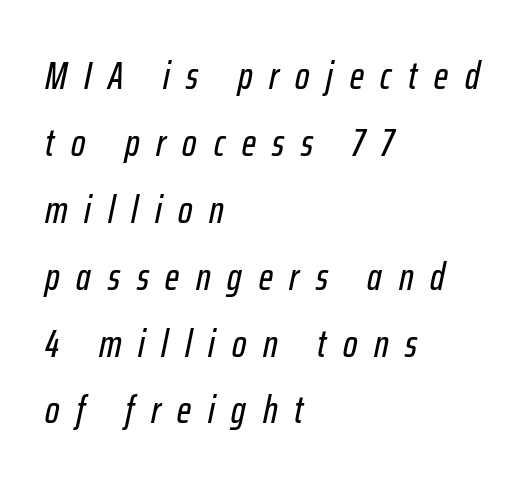
Q: Is the text italic (slanted)? A: Yes, it leans right by about 12 degrees.
Q: Is the text underlined? A: No.
Q: How is the paragraph aligned? A: Left-aligned.
Q: Is the spacing between letters normal or unusually wide? A: Unusually wide.
Q: Width (condensed, normal, or wide)? A: Condensed.
Q: Stroke contrast? A: Low.
Q: x-height? A: Medium.
Q: Monospaced? A: No.
